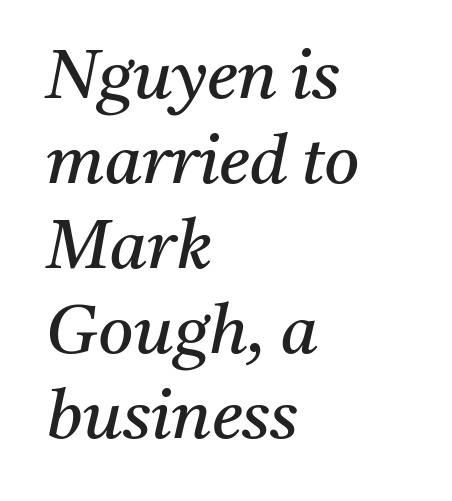
Q: Is the text bold? A: No.
Q: Is the text italic (slanted)? A: Yes, it leans right by about 11 degrees.
Q: Is the typeface a serif or a sans-serif typeface? A: Serif.
Q: Is the text underlined? A: No.
Q: How is the paragraph aligned? A: Left-aligned.
Q: Is the spacing between letters normal or unusually wide? A: Normal.
Q: Is the spacing between lines tight, normal or loose? A: Normal.
Q: Width (condensed, normal, or wide)? A: Normal.
Q: Stroke contrast? A: Medium.
Q: x-height? A: Medium.
Q: Monospaced? A: No.
